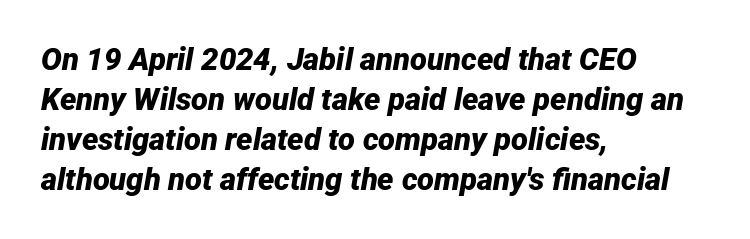
The image shows 31 px bold type, italic (leaning right); set left-aligned, normal line spacing (1.29x), normal letter spacing, not underlined; low stroke contrast and a medium x-height.
